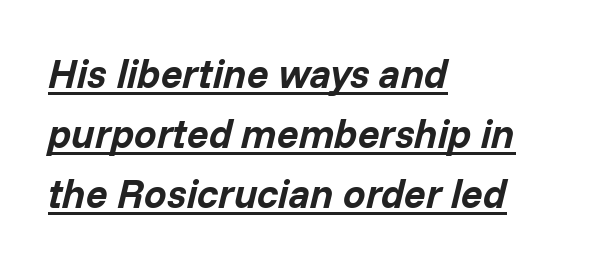
Each new line begins a customary step beneath the previous one. Character widths vary here, with narrow letters taking less room than wide ones. One-word summary of the alignment: left. Honestly, the letter spacing is just normal — you wouldn't notice it. Emphasis by weight is at full strength: bold. The axis of the letterforms is tilted away from vertical.
